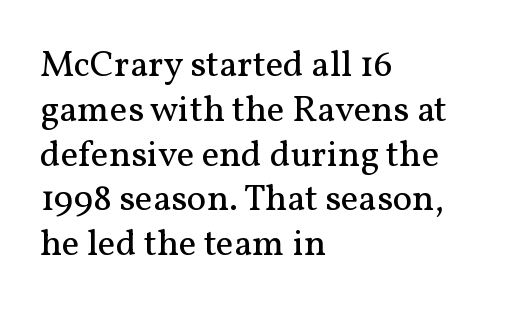
The image shows 37 px regular-weight serif type, upright; set left-aligned, line spacing 1.21x, normal letter spacing, not underlined; medium stroke contrast and a medium x-height.
